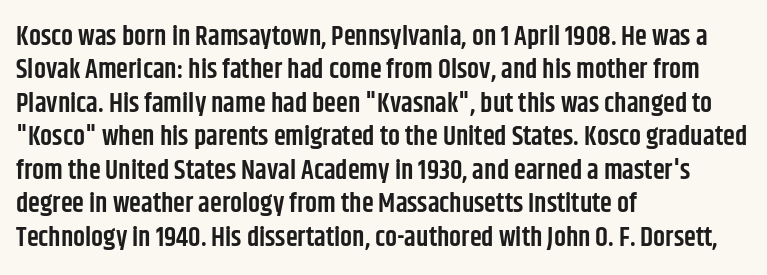
Q: Is the text bold? A: Semi-bold.
Q: Is the text italic (slanted)? A: No, it is upright.
Q: Is the text underlined? A: No.
Q: How is the paragraph aligned? A: Left-aligned.
Q: Is the spacing between letters normal or unusually wide? A: Normal.
